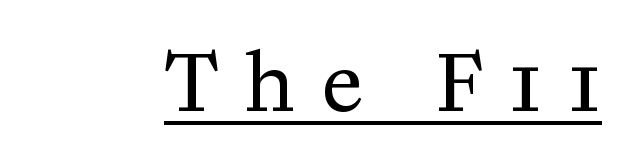
No extra ink here — the face is not bold. These lines are set flush right with a ragged left edge. The lettering stays uniformly vertical, giving the passage a roman look. Glance below the letters and you will spot a drawn line. Examine the stroke ends and you'll spot serifs.
